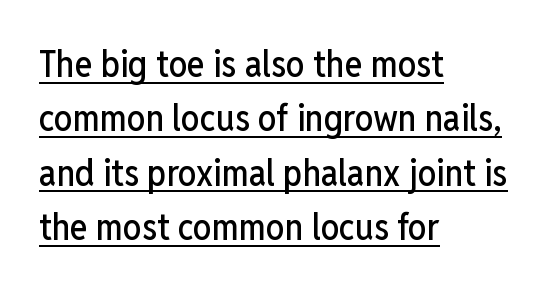
This sample carries an underscore along the baseline area. No feet cap the strokes, marking this as sans-serif type. Layout note: lines flush left. The type is set solid horizontally, with unmodified tracking. Proportional: the letters do not fall into vertical columns. Italic: no, the glyphs are upright roman.
